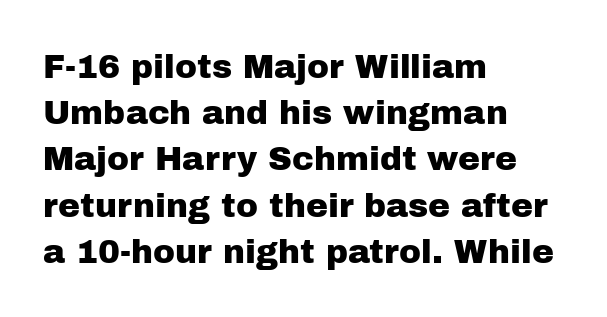
The image shows 33 px sans-serif type, upright; set left-aligned, normal line spacing (1.4x), normal letter spacing, not underlined; low stroke contrast and a medium x-height.
